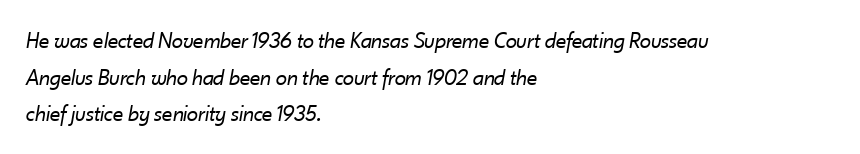
Style check: oblique. Leftover space on each line is placed entirely after the last word. Stems and bowls with no extra thickness — not bold. Tracking value appears to be zero — textbook default spacing. The zone under the glyphs is completely vacant.
